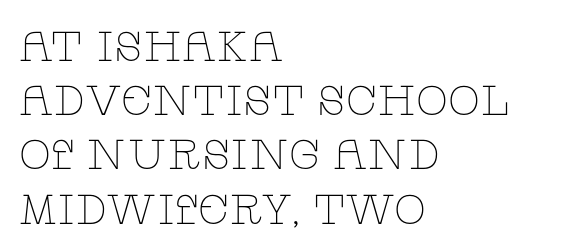
Q: Is the text bold? A: No.
Q: Is the text italic (slanted)? A: No, it is upright.
Q: Is the typeface a serif or a sans-serif typeface? A: Serif.
Q: Is the text underlined? A: No.
Q: How is the paragraph aligned? A: Left-aligned.
Q: Is the spacing between letters normal or unusually wide? A: Normal.
Q: Is the spacing between lines tight, normal or loose? A: Normal.
Q: Width (condensed, normal, or wide)? A: Wide.
Q: Stroke contrast? A: Low.
Q: x-height? A: Large.
Q: Monospaced? A: No.
